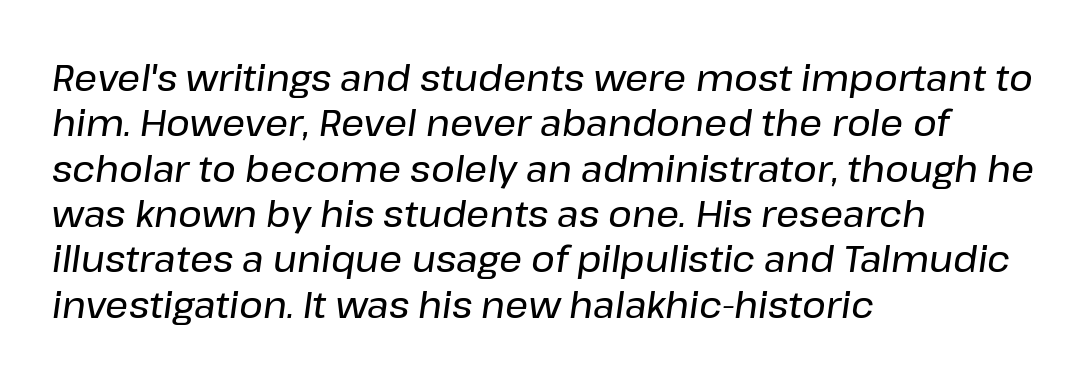
{"italic": "yes", "lean": "right", "slant_degrees": 8, "width": "normal", "stroke_contrast": "low", "x_height": "medium", "monospaced": "no", "underline": "no", "align": "left", "line_spacing": "normal", "line_spacing_ratio": 1.26, "letter_spacing": "normal", "letter_spacing_em": 0.0, "glyph_px": 36}
